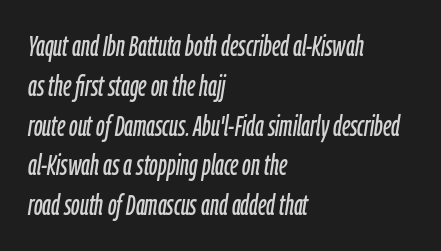
The image shows 28 px condensed type, italic (leaning right); set left-aligned, normal line spacing (1.42x), normal letter spacing, not underlined; low stroke contrast and a medium x-height.
